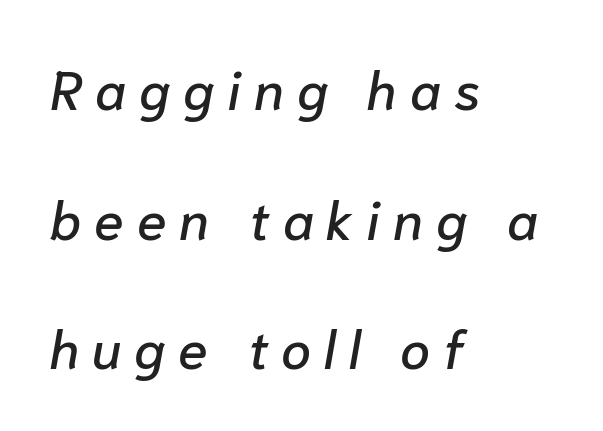
Q: Is the text italic (slanted)? A: Yes, it leans right by about 10 degrees.
Q: Is the text underlined? A: No.
Q: How is the paragraph aligned? A: Left-aligned.
Q: Is the spacing between letters normal or unusually wide? A: Unusually wide.
Q: Is the spacing between lines tight, normal or loose? A: Loose.
Q: Width (condensed, normal, or wide)? A: Normal.
Q: Stroke contrast? A: Low.
Q: x-height? A: Medium.
Q: Monospaced? A: No.
